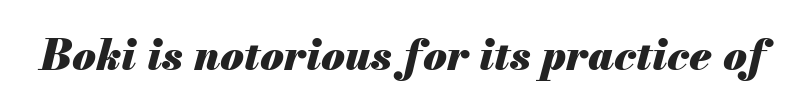
Q: Is the text bold? A: Yes.
Q: Is the text italic (slanted)? A: Yes, it leans right by about 13 degrees.
Q: Is the text underlined? A: No.
Q: Is the spacing between letters normal or unusually wide? A: Normal.
Q: Width (condensed, normal, or wide)? A: Normal.
Q: Stroke contrast? A: Medium.
Q: x-height? A: Small.
Q: Monospaced? A: No.
